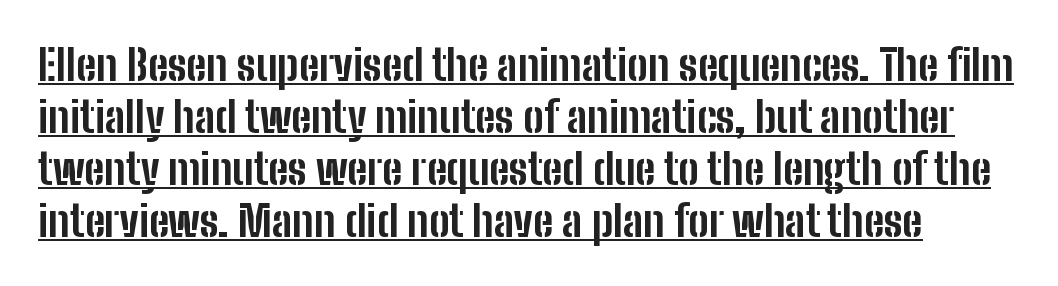
Honestly, the underline is the first thing you notice here. Students, note that the glyphs here touch the page at normal intervals. Does the weight exceed regular? Yes, all the way to bold. You could not count columns in this text — the font is proportionally spaced. Classification — sans serif.
